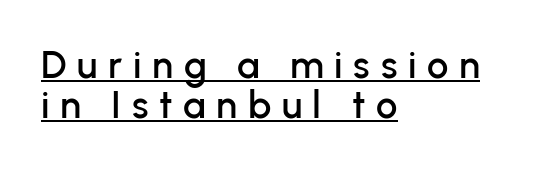
The image shows 38 px sans-serif type, upright; set left-aligned, tight line spacing (1.06x), unusually wide letter spacing (+0.28 em), underlined; low stroke contrast and a medium x-height.
